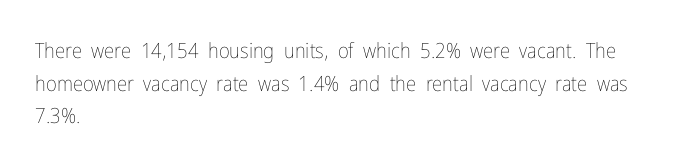
{"italic": "no", "bold": "no", "underline": "no", "align": "left", "line_spacing": "normal", "line_spacing_ratio": 1.55, "letter_spacing": "normal", "letter_spacing_em": 0.0, "glyph_px": 21}
